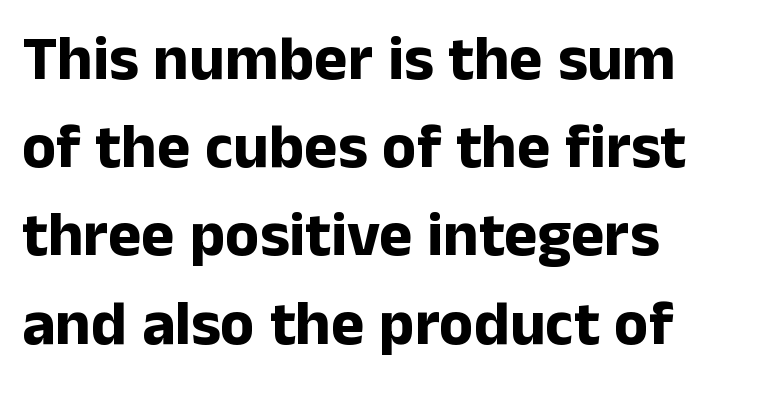
Q: Is the text bold? A: Yes.
Q: Is the text italic (slanted)? A: No, it is upright.
Q: Is the typeface a serif or a sans-serif typeface? A: Sans-serif.
Q: Is the text underlined? A: No.
Q: How is the paragraph aligned? A: Left-aligned.
Q: Is the spacing between letters normal or unusually wide? A: Normal.
Q: Is the spacing between lines tight, normal or loose? A: Normal.
Q: Width (condensed, normal, or wide)? A: Normal.
Q: Stroke contrast? A: Low.
Q: x-height? A: Medium.
Q: Monospaced? A: No.
